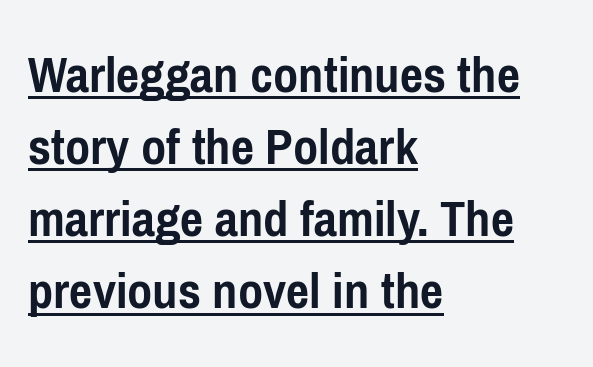
There is no visible air inserted between adjacent glyphs. A roman cut, with each character standing at attention. Here the designer chose a conventional face with non-uniform glyph widths. Horizontal alignment here is leftward, the default for most running prose. A normal amount of white space separates one row of letters from the next.
